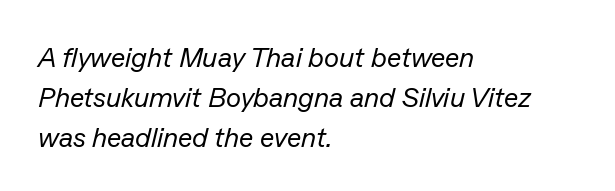
Q: Is the text bold? A: No.
Q: Is the text italic (slanted)? A: Yes, it leans right by about 13 degrees.
Q: Is the text underlined? A: No.
Q: How is the paragraph aligned? A: Left-aligned.
Q: Is the spacing between letters normal or unusually wide? A: Normal.
Q: Is the spacing between lines tight, normal or loose? A: Normal.
Q: Width (condensed, normal, or wide)? A: Normal.
Q: Stroke contrast? A: Low.
Q: x-height? A: Medium.
Q: Monospaced? A: No.
